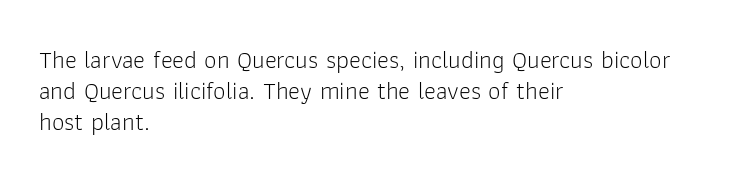
{"italic": "no", "bold": "no", "underline": "no", "align": "left", "line_spacing_ratio": 1.24, "letter_spacing": "normal", "letter_spacing_em": 0.0, "glyph_px": 25}
